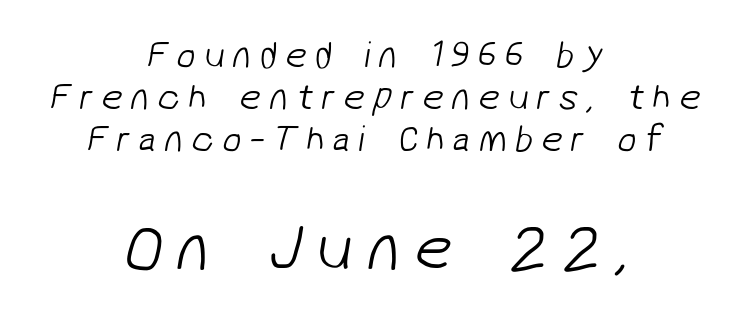
Q: Is the text bold? A: No.
Q: Is the typeface a serif or a sans-serif typeface? A: Sans-serif.
Q: Is the text underlined? A: No.
Q: How is the paragraph aligned? A: Centered.
Q: Is the spacing between letters normal or unusually wide? A: Unusually wide.
Q: Is the spacing between lines tight, normal or loose? A: Tight.
Q: Which block of text is set in a larger size, the first (top) or the second (bottom)? A: The second (bottom) one.
Q: Width (condensed, normal, or wide)? A: Normal.
Q: Stroke contrast? A: Low.
Q: x-height? A: Medium.
Q: Monospaced? A: No.
